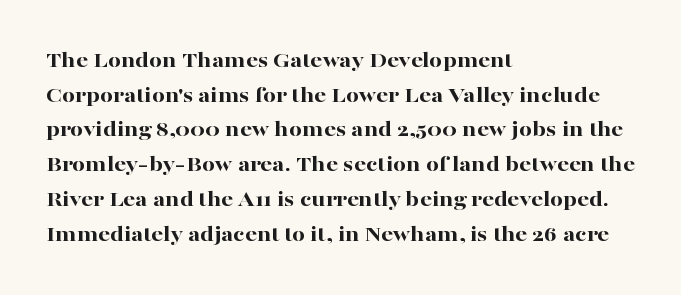
Every stem runs plumb, perpendicular to the baseline. The typesetting leans heavy: a genuine bold. Anything drawn beneath the words? Only blank space. The paragraph shown leans on its left margin. In terms of letterspacing, this is plain default setting. The space between consecutive lines is moderate.
